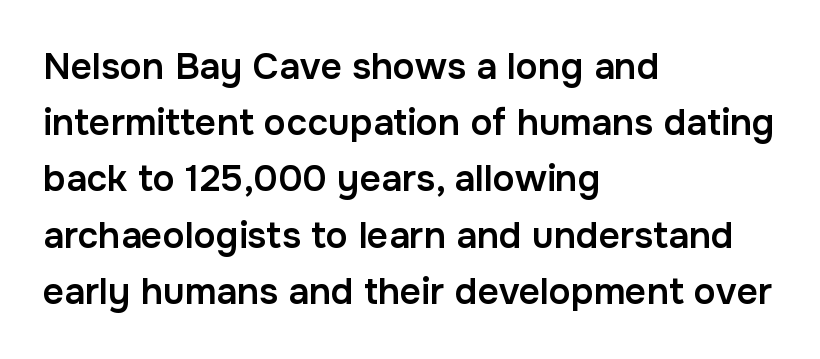
Note: no serifs on the glyphs. Vertically, the passage feels balanced, rows spaced as you'd expect. This rendering uses left alignment, leaving the right contour irregular. Does the weight exceed regular? Yes, but only to semibold.
